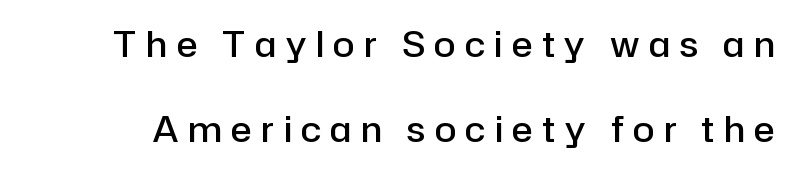
The type sits square on the baseline with zero lean. Summary of weight: moderately heavy, a semibold. The passage shown is typed in a proportional face where columns would drift. You could fit nearly another row in the gap between these rows. The type family on display is of the sans-serif kind.
